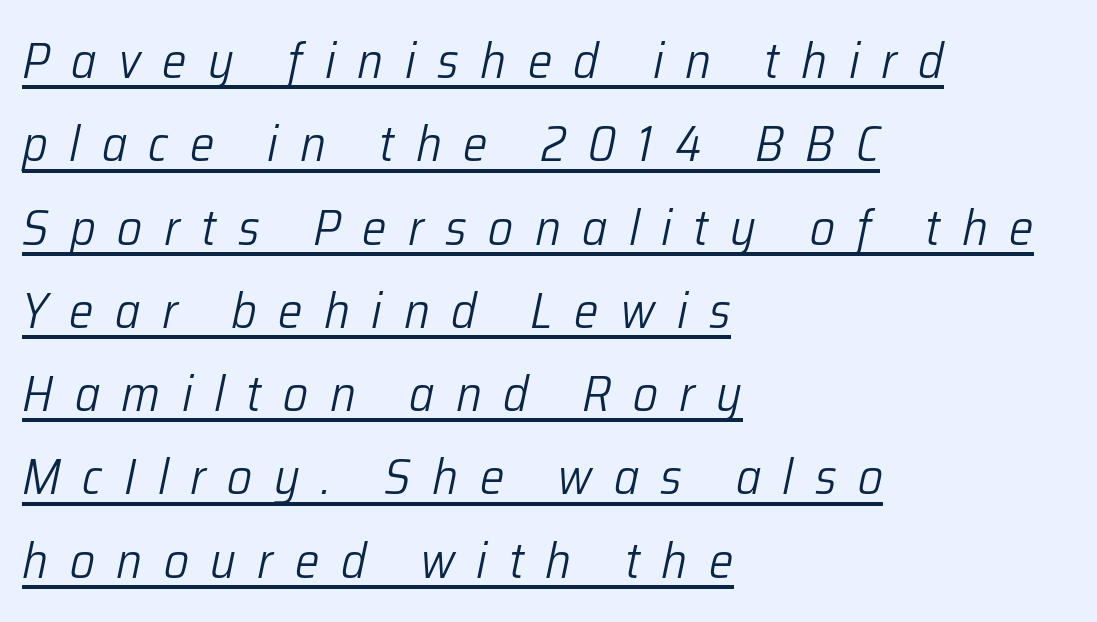
{"italic": "yes", "lean": "right", "slant_degrees": 12, "bold": "no", "weight": "light", "width": "normal", "stroke_contrast": "low", "x_height": "medium", "monospaced": "no", "underline": "yes", "align": "left", "line_spacing": "normal", "line_spacing_ratio": 1.7, "letter_spacing": "wide", "letter_spacing_em": 0.44, "glyph_px": 49}
